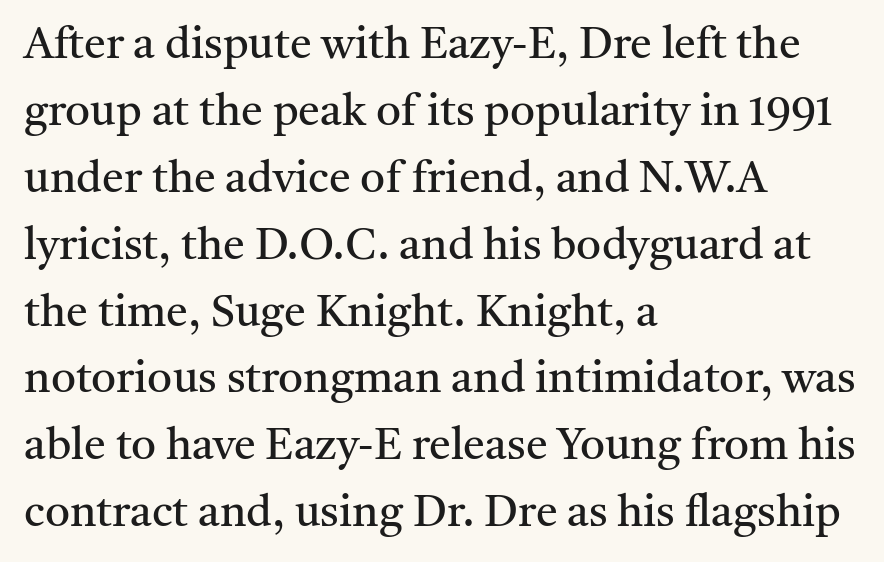
Q: Is the text bold? A: No.
Q: Is the text italic (slanted)? A: No, it is upright.
Q: Is the typeface a serif or a sans-serif typeface? A: Serif.
Q: Is the text underlined? A: No.
Q: How is the paragraph aligned? A: Left-aligned.
Q: Is the spacing between letters normal or unusually wide? A: Normal.
Q: Is the spacing between lines tight, normal or loose? A: Normal.
Q: Width (condensed, normal, or wide)? A: Normal.
Q: Stroke contrast? A: Medium.
Q: x-height? A: Medium.
Q: Monospaced? A: No.
